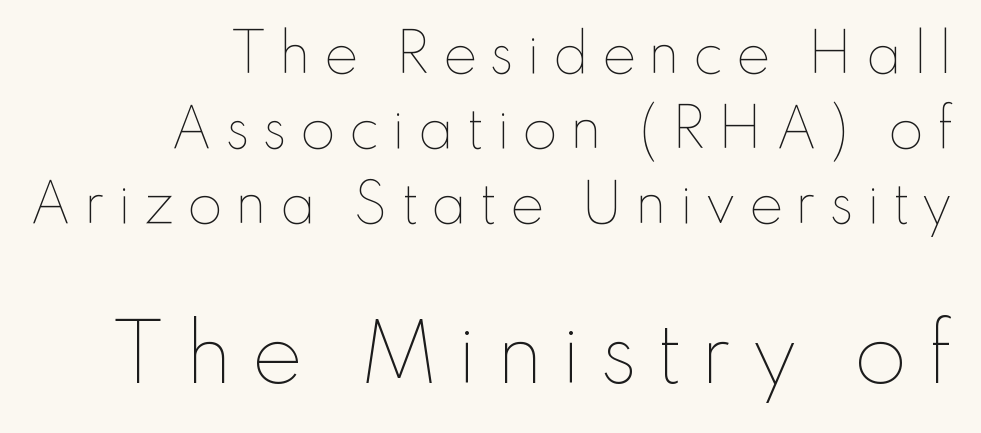
Which chunk is bigger? The second one — the bottom block dwarfs the top. The rendering anchors every line to the right-hand side. Between one letter and the next there's a generous, obvious gap. Quick note: underline off. Stems here are at most as thick as an everyday book face. The vertical gap from one line to the next is medium.
